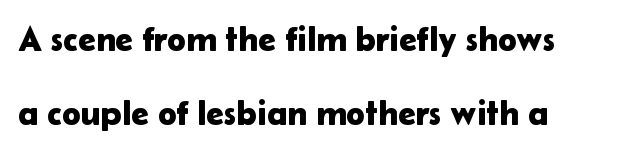
The image shows 35 px sans-serif type, upright; set loose line spacing (2.11x), normal letter spacing, not underlined; low stroke contrast and a medium x-height.
